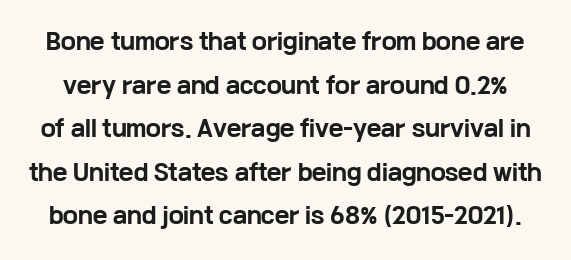
Q: Is the text bold? A: Yes.
Q: Is the text italic (slanted)? A: No, it is upright.
Q: Is the text underlined? A: No.
Q: Is the spacing between letters normal or unusually wide? A: Normal.
Q: Is the spacing between lines tight, normal or loose? A: Loose.
